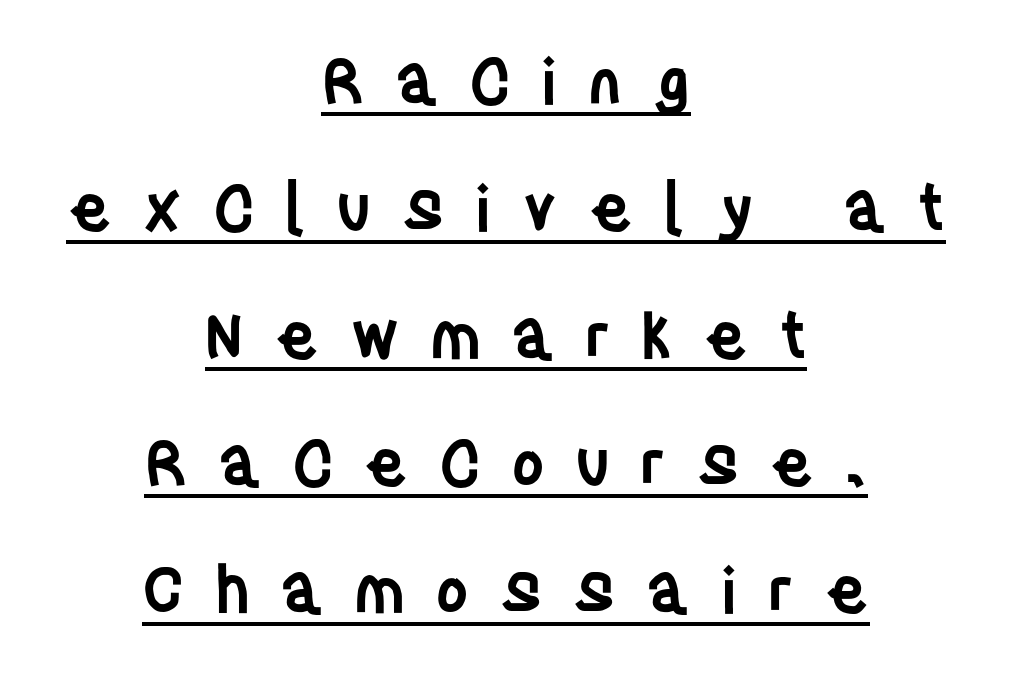
The image shows 64 px semibold, condensed sans-serif type, upright; set centered, loose line spacing (1.99x), unusually wide letter spacing (+0.47 em), underlined; low stroke contrast and a large x-height.
